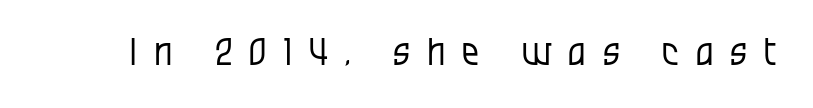
Q: Is the text bold? A: No.
Q: Is the text italic (slanted)? A: No, it is upright.
Q: Is the typeface a serif or a sans-serif typeface? A: Sans-serif.
Q: Is the text underlined? A: No.
Q: Is the spacing between letters normal or unusually wide? A: Unusually wide.
Q: Width (condensed, normal, or wide)? A: Condensed.
Q: Stroke contrast? A: Low.
Q: x-height? A: Large.
Q: Monospaced? A: No.
